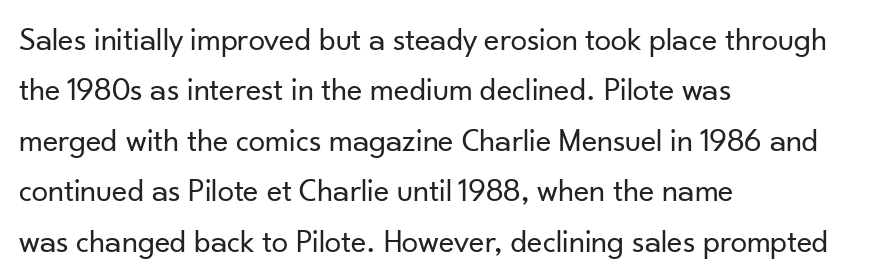
The image shows 33 px regular-weight sans-serif type, upright; set left-aligned, normal line spacing (1.53x), normal letter spacing, not underlined; low stroke contrast and a small x-height.
